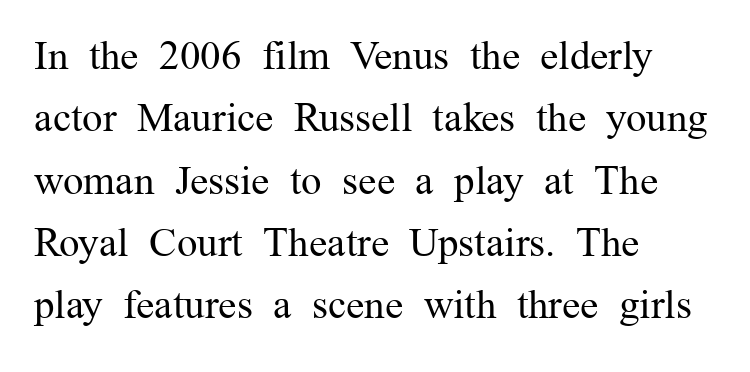
The type is set solid horizontally, with unmodified tracking. All the whitespace from short lines collects on the right. Lines of text with bare space underneath. When letters stand straight like this, we call the style roman or upright.
